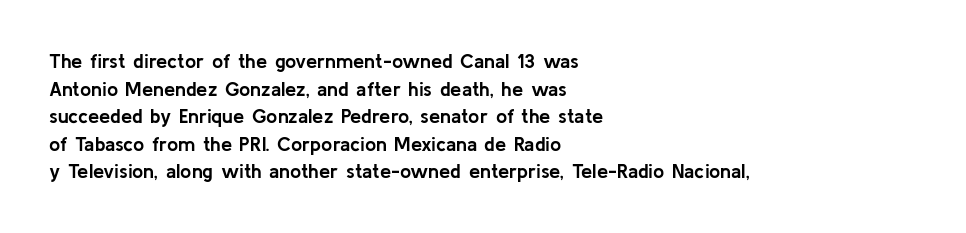
Is the letter spacing exaggerated? No — it looks like the ordinary default. Does the weight exceed regular? Yes, all the way to bold. Layout note: lines flush left. Notice how the stems are strictly vertical — no italics here.
